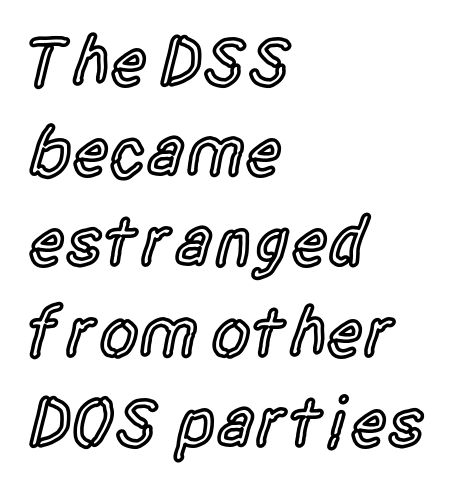
The image shows 71 px semibold, condensed sans-serif type; set left-aligned, normal line spacing (1.27x), normal letter spacing, not underlined; a large x-height.
